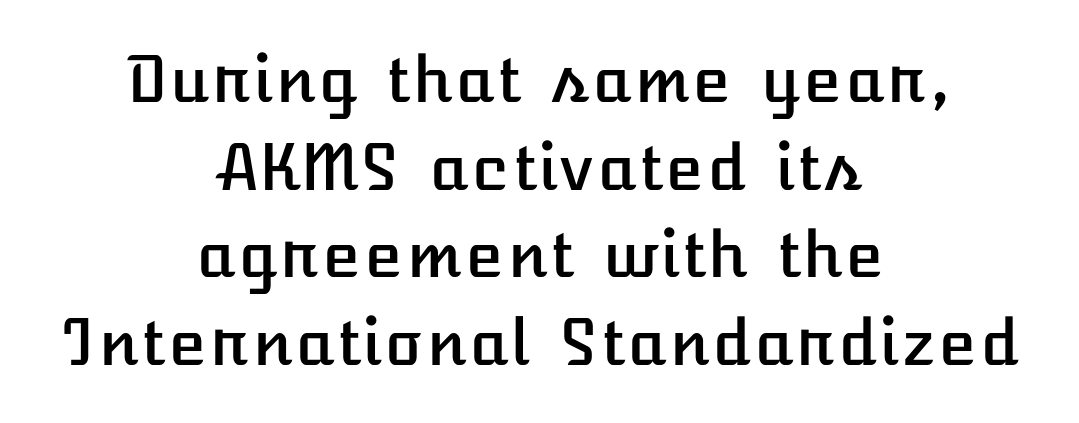
{"italic": "no", "width": "normal", "stroke_contrast": "low", "x_height": "medium", "underline": "no", "align": "center", "line_spacing": "normal", "line_spacing_ratio": 1.39, "letter_spacing": "normal", "letter_spacing_em": 0.0, "glyph_px": 63}
